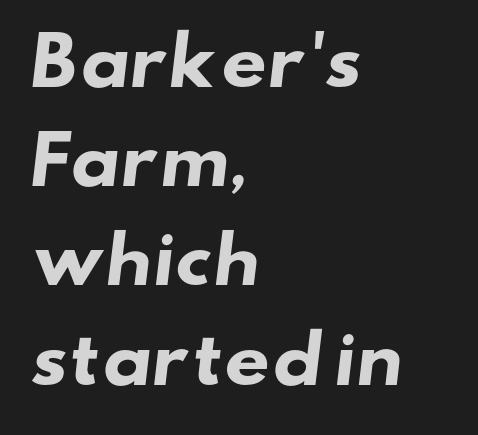
The image shows 64 px heavy, wide sans-serif type; set left-aligned, normal line spacing (1.55x), normal letter spacing, not underlined; low stroke contrast and a small x-height.
